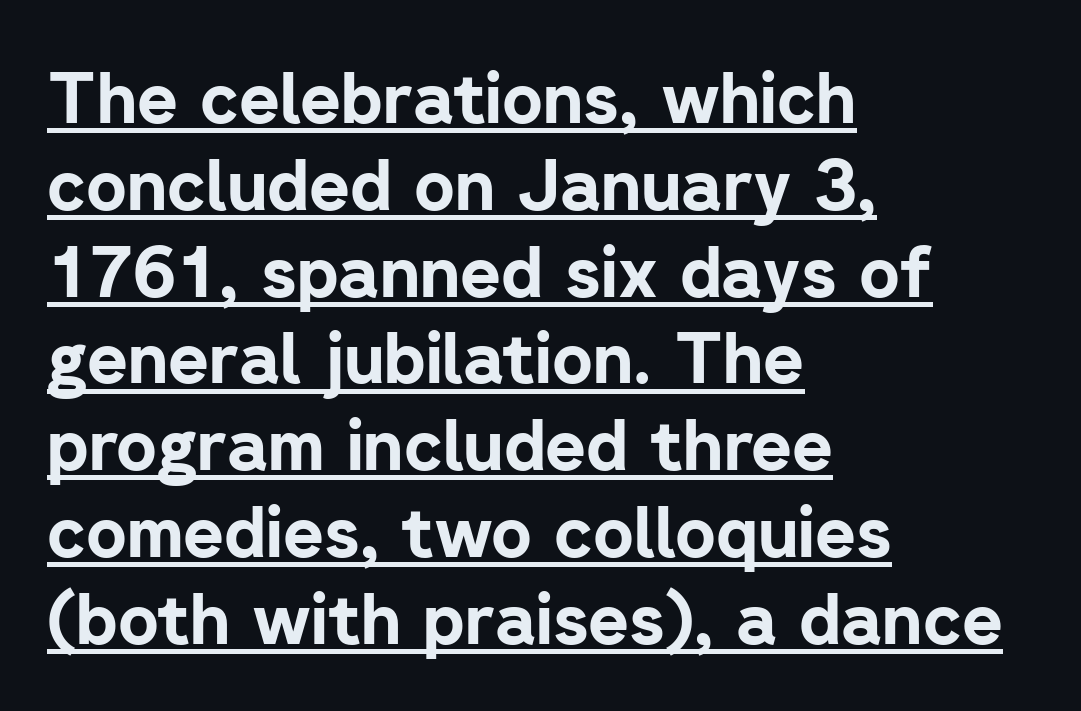
{"serif": "no", "italic": "no", "bold": "yes", "weight": "bold", "width": "normal", "stroke_contrast": "low", "x_height": "medium", "monospaced": "no", "underline": "yes", "align": "left", "line_spacing_ratio": 1.24, "letter_spacing": "normal", "letter_spacing_em": 0.0, "glyph_px": 70}
